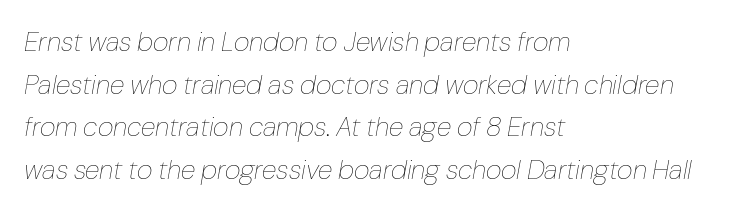
Q: Is the text bold? A: No.
Q: Is the text italic (slanted)? A: Yes, it leans right by about 10 degrees.
Q: Is the text underlined? A: No.
Q: How is the paragraph aligned? A: Left-aligned.
Q: Is the spacing between letters normal or unusually wide? A: Normal.
Q: Is the spacing between lines tight, normal or loose? A: Normal.
